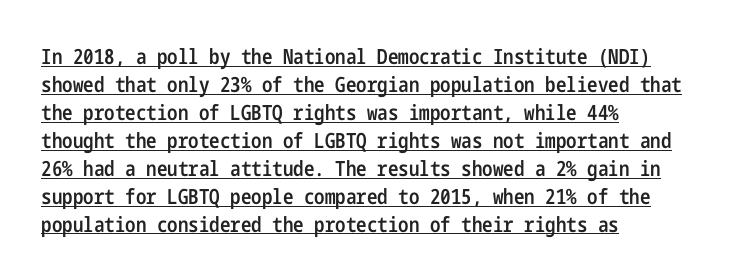
Q: Is the text bold? A: Semi-bold.
Q: Is the text italic (slanted)? A: No, it is upright.
Q: Is the text underlined? A: Yes.
Q: How is the paragraph aligned? A: Left-aligned.
Q: Is the spacing between letters normal or unusually wide? A: Normal.
Q: Is the spacing between lines tight, normal or loose? A: Normal.
